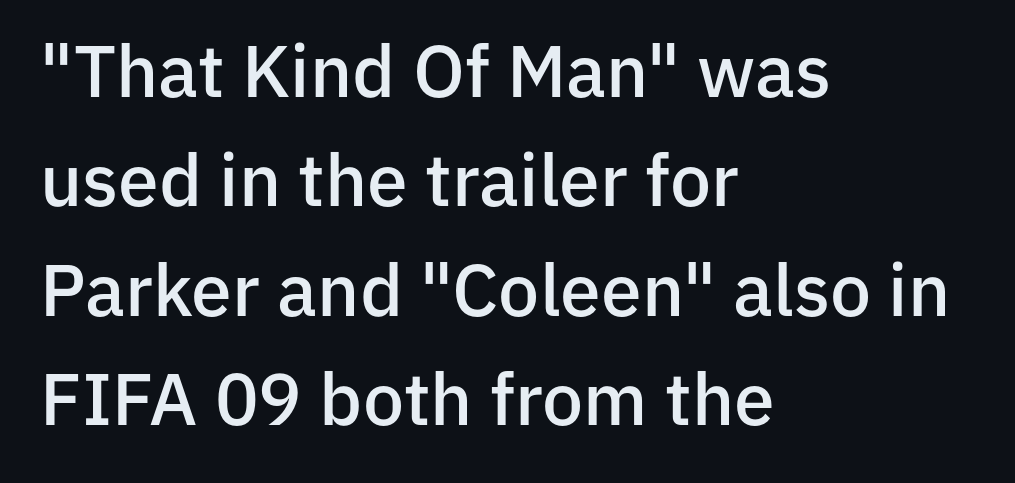
The image shows 73 px semibold sans-serif type, upright; set left-aligned, normal line spacing (1.5x), normal letter spacing, not underlined; low stroke contrast and a medium x-height.
